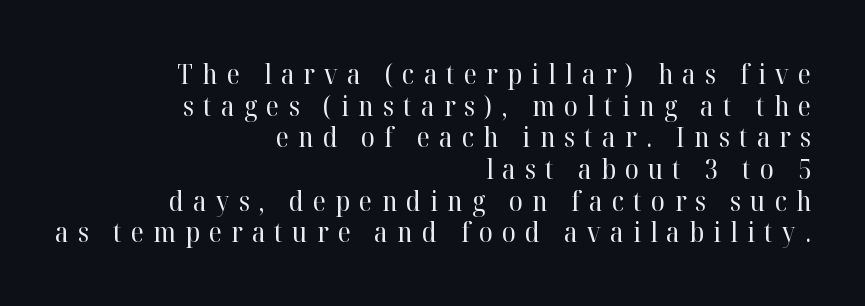
The image shows 28 px regular-weight serif type, upright; set right-aligned, tight line spacing (1.13x), unusually wide letter spacing (+0.33 em), not underlined; high stroke contrast and a medium x-height.
